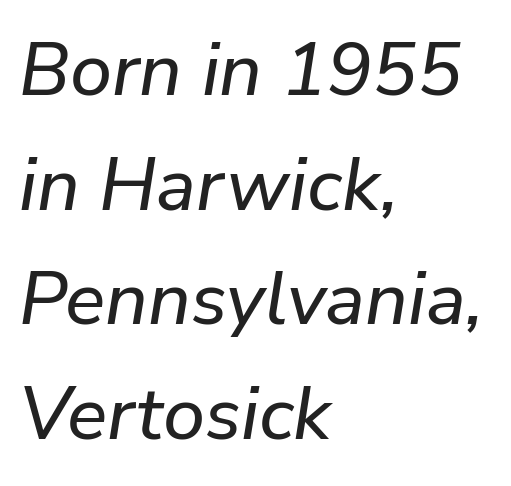
The image shows 75 px text type, italic (leaning right); set left-aligned, normal line spacing (1.53x), normal letter spacing, not underlined; low stroke contrast and a medium x-height.
